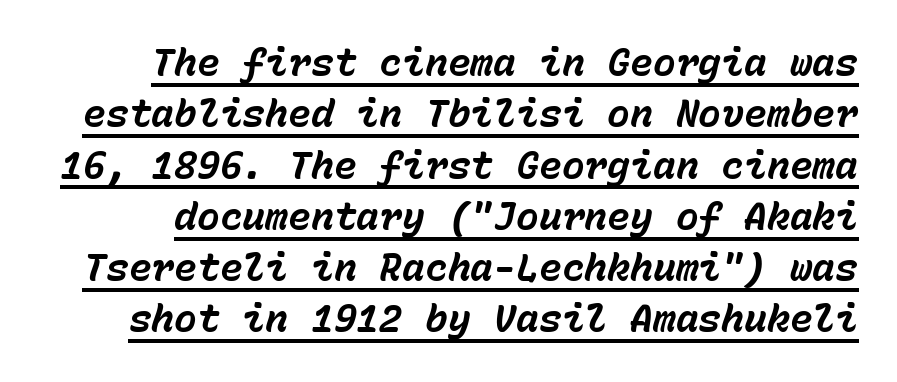
The font is running at its bold setting. These lines keep a tight, regular rhythm from letter to letter. Tall strokes in this sample are angled rather than plumb. This sample has the even, mechanical cadence of fixed-width lettering. The vertical gap from one line to the next is medium.
